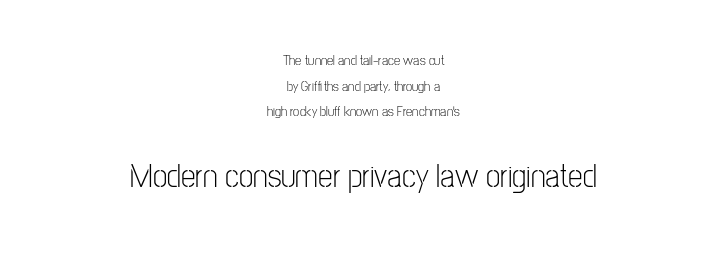
I'd call this a sans setting — the letters go barefoot. Does the lettering tilt? It doesn't — this is upright. The foot of each line stays bare and open. The font is comparable to plain body text, perhaps lighter. Short and long lines alike share a common midpoint.
